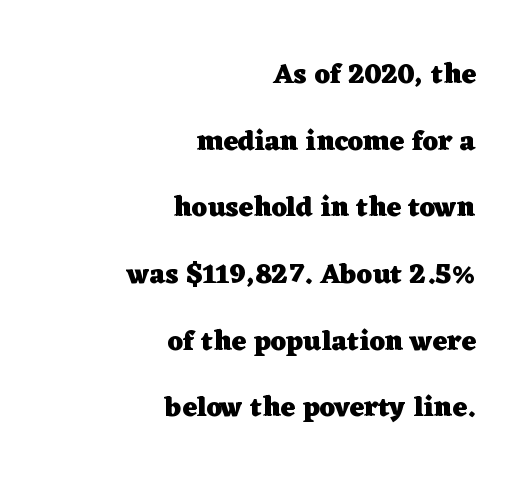
{"serif": "yes", "italic": "no", "bold": "yes", "weight": "heavy", "width": "wide", "stroke_contrast": "low", "x_height": "medium", "monospaced": "no", "underline": "no", "align": "right", "line_spacing": "loose", "line_spacing_ratio": 2.38, "letter_spacing": "normal", "letter_spacing_em": 0.0, "glyph_px": 28}
